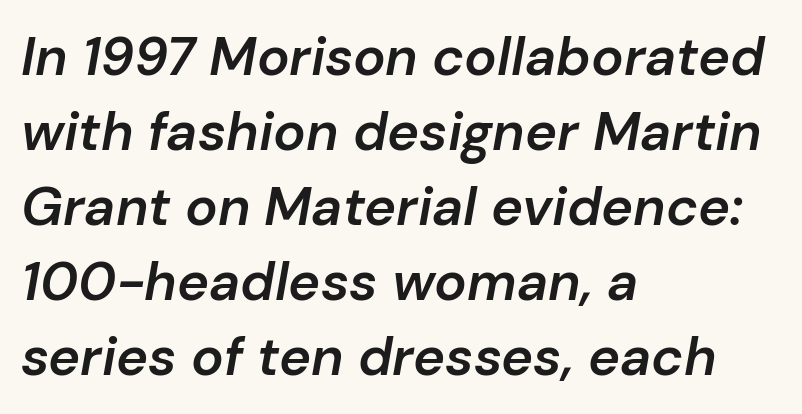
{"italic": "yes", "lean": "right", "slant_degrees": 10, "bold": "semi", "weight": "semibold", "width": "normal", "stroke_contrast": "low", "x_height": "medium", "monospaced": "no", "underline": "no", "align": "left", "line_spacing": "normal", "line_spacing_ratio": 1.39, "letter_spacing": "normal", "letter_spacing_em": 0.0, "glyph_px": 54}
